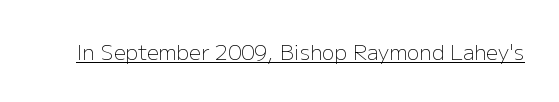
The image shows 21 px text type, upright; set normal letter spacing, underlined.
